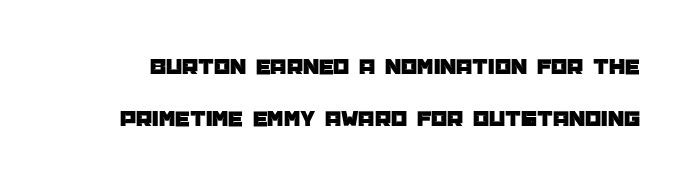
{"italic": "no", "underline": "no", "line_spacing": "loose", "line_spacing_ratio": 2.28, "letter_spacing": "normal", "letter_spacing_em": 0.0, "glyph_px": 23}
